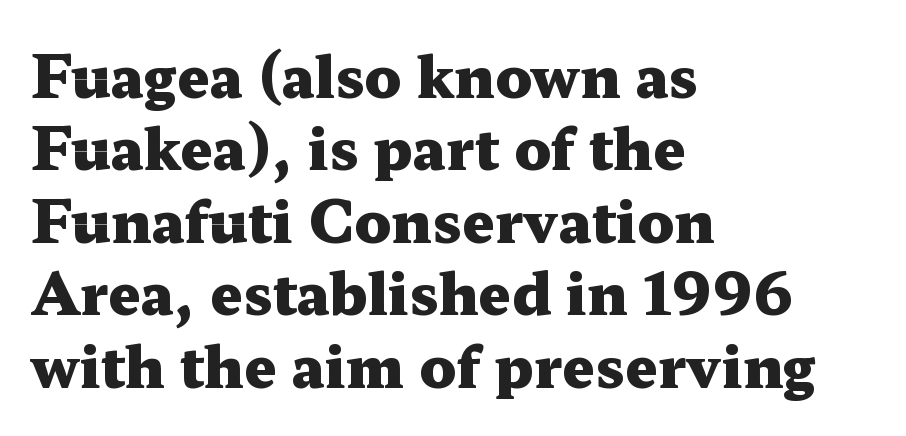
The image shows 57 px heavy, wide serif type, upright; set left-aligned, normal line spacing (1.27x), normal letter spacing, not underlined; medium stroke contrast and a medium x-height.
